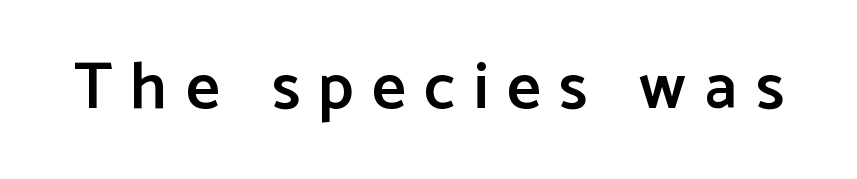
The image shows 66 px semibold sans-serif type, upright; set unusually wide letter spacing (+0.28 em), not underlined; low stroke contrast and a medium x-height.
